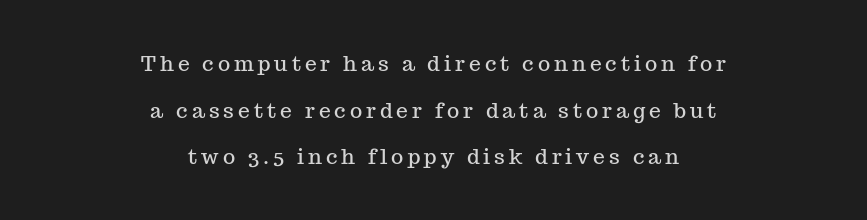
The image shows 21 px text type, upright; set centered, loose line spacing (2.22x), not underlined.
